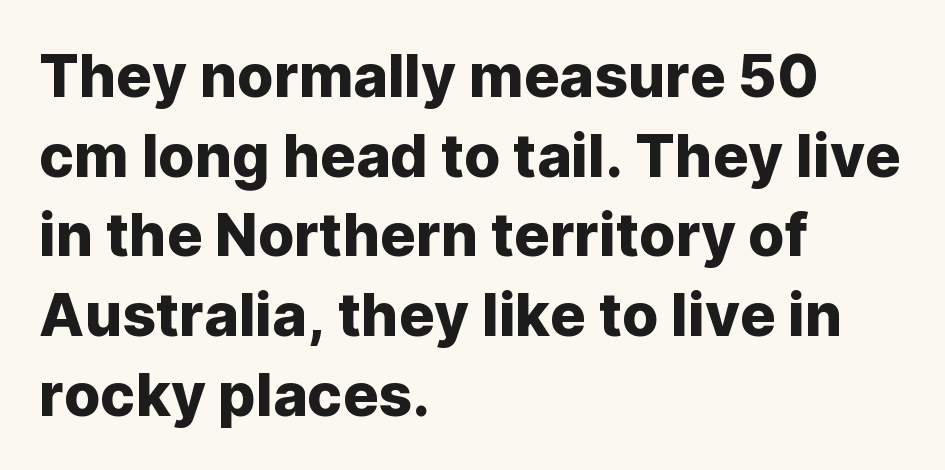
Q: Is the text italic (slanted)? A: No, it is upright.
Q: Is the typeface a serif or a sans-serif typeface? A: Sans-serif.
Q: Is the text underlined? A: No.
Q: How is the paragraph aligned? A: Left-aligned.
Q: Is the spacing between letters normal or unusually wide? A: Normal.
Q: Is the spacing between lines tight, normal or loose? A: Normal.
Q: Width (condensed, normal, or wide)? A: Normal.
Q: Stroke contrast? A: Low.
Q: x-height? A: Medium.
Q: Monospaced? A: No.
